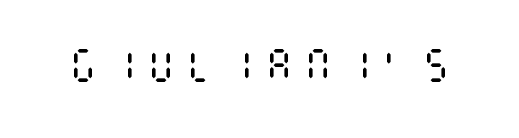
The image shows 36 px regular-weight, condensed type, upright; set unusually wide letter spacing (+0.29 em), not underlined; medium stroke contrast and a large x-height.
